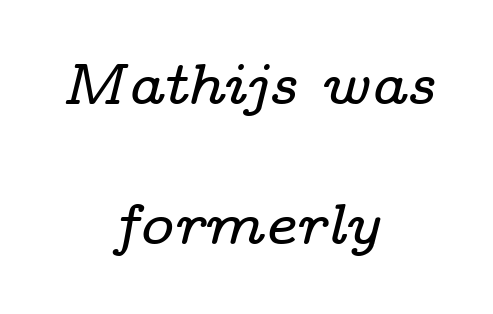
The image shows 58 px wide serif type, italic (leaning right); set centered, loose line spacing (2.42x), normal letter spacing, not underlined; low stroke contrast and a medium x-height.
